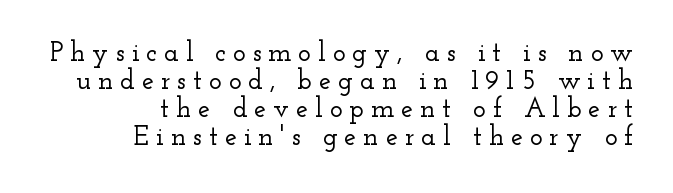
In CSS terms this would be text-align: right. Interline gaps are noticeably narrow in this sample. Bare-footed words on every line. The letters stand upright; this is a roman face. Someone cranked the tracking dial way up on this one.
